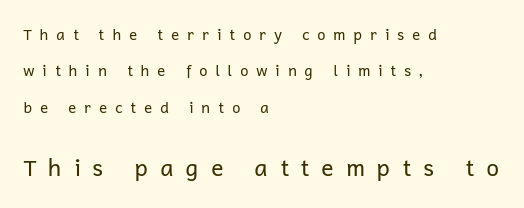
Q: Is the text bold? A: No.
Q: Is the text italic (slanted)? A: No, it is upright.
Q: Is the text underlined? A: No.
Q: How is the paragraph aligned? A: Left-aligned.
Q: Is the spacing between letters normal or unusually wide? A: Unusually wide.
Q: Is the spacing between lines tight, normal or loose? A: Loose.
Q: Which block of text is set in a larger size, the first (top) or the second (bottom)? A: The second (bottom) one.
